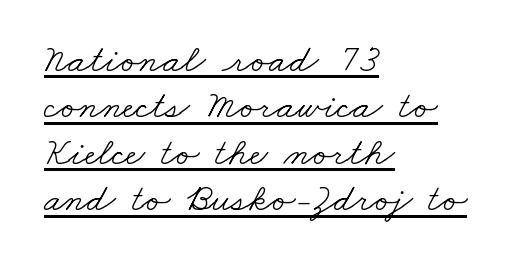
Q: Is the text bold? A: No.
Q: Is the typeface a serif or a sans-serif typeface? A: Serif.
Q: Is the text underlined? A: Yes.
Q: How is the paragraph aligned? A: Left-aligned.
Q: Is the spacing between letters normal or unusually wide? A: Normal.
Q: Width (condensed, normal, or wide)? A: Wide.
Q: Stroke contrast? A: Low.
Q: x-height? A: Small.
Q: Monospaced? A: No.
